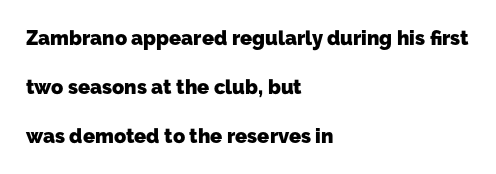
The image shows 20 px bold type; set left-aligned, loose line spacing (2.44x), normal letter spacing, not underlined.
